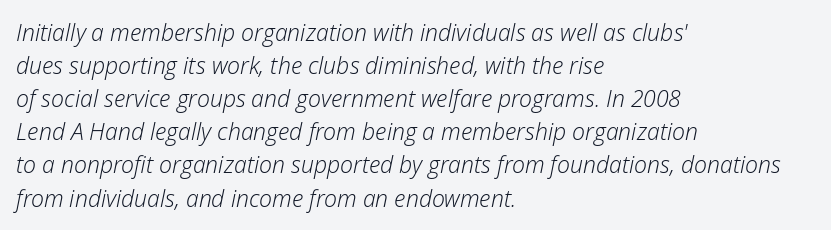
{"italic": "yes", "lean": "right", "slant_degrees": 12, "bold": "no", "underline": "no", "align": "left", "line_spacing": "normal", "line_spacing_ratio": 1.44, "letter_spacing": "normal", "letter_spacing_em": 0.0, "glyph_px": 23}
